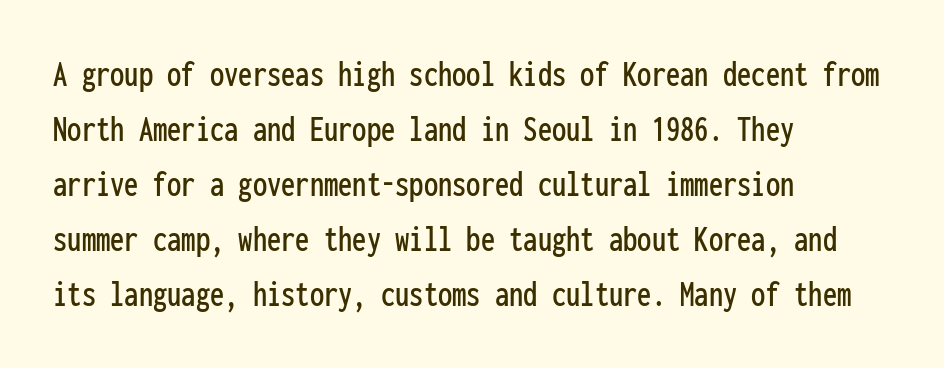
{"serif": "no", "italic": "no", "width": "condensed", "stroke_contrast": "low", "x_height": "medium", "monospaced": "yes", "underline": "no", "align": "left", "line_spacing": "normal", "line_spacing_ratio": 1.45, "letter_spacing": "normal", "letter_spacing_em": 0.0, "glyph_px": 38}
